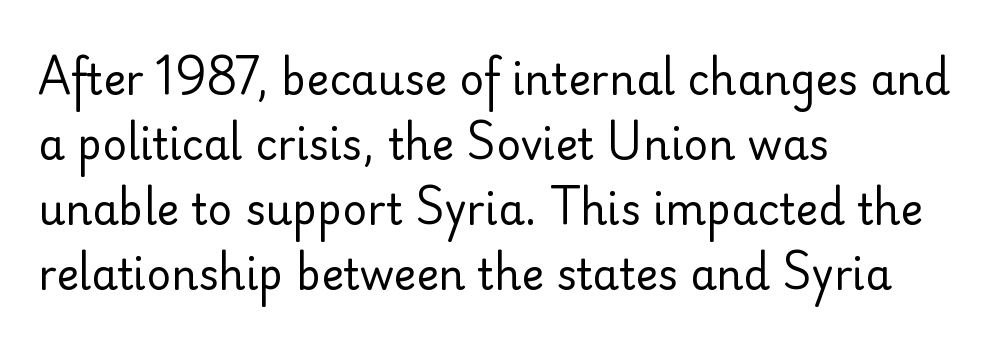
{"serif": "no", "italic": "no", "bold": "no", "weight": "regular", "width": "normal", "stroke_contrast": "low", "x_height": "small", "monospaced": "no", "underline": "no", "align": "left", "line_spacing": "normal", "line_spacing_ratio": 1.55, "letter_spacing": "normal", "letter_spacing_em": 0.0, "glyph_px": 42}
